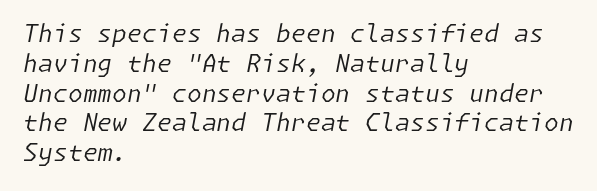
{"italic": "yes", "lean": "right", "slant_degrees": 11, "bold": "no", "underline": "no", "align": "left", "line_spacing_ratio": 1.24, "letter_spacing": "normal", "letter_spacing_em": 0.0, "glyph_px": 24}
